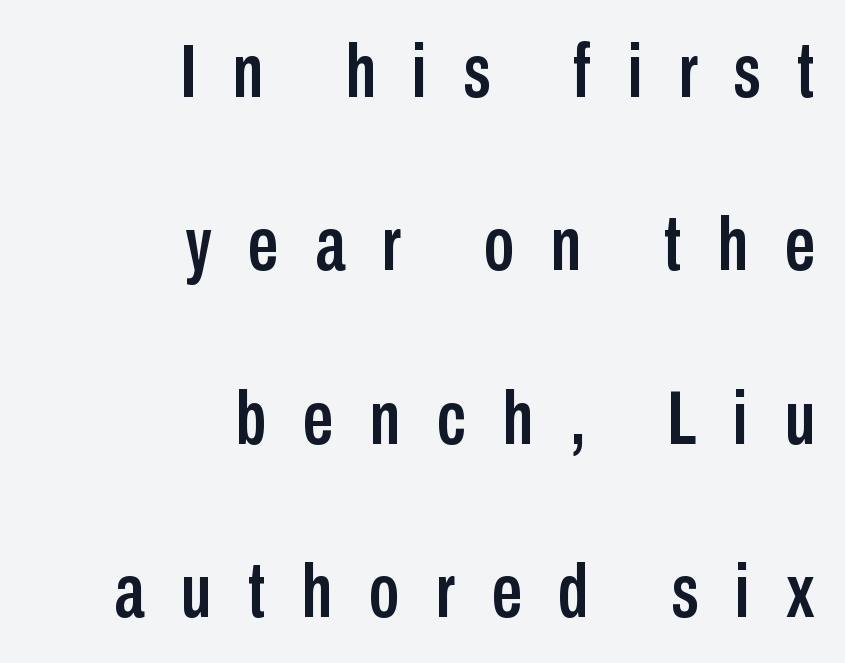
These lines have a slow, spaced-out rhythm from letter to letter. Beneath every word, the page is bare. Notice how the stems are strictly vertical — no italics here. A typesetter would call this leading open, well beyond the default. The face used here is proportionally spaced, like ordinary book or web type.
